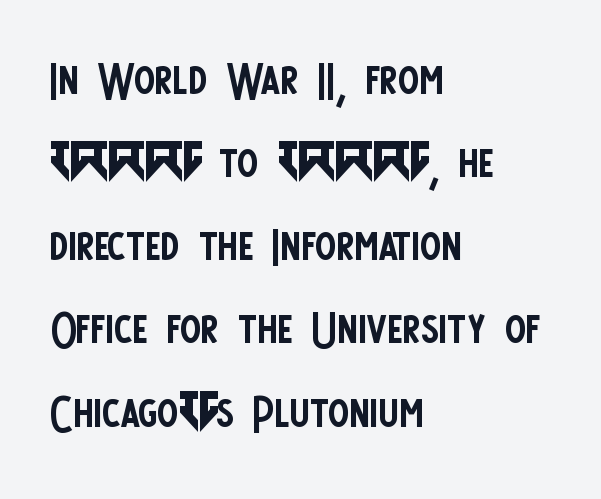
{"serif": "no", "italic": "no", "bold": "no", "weight": "regular", "width": "condensed", "stroke_contrast": "low", "x_height": "large", "monospaced": "no", "underline": "no", "align": "left", "line_spacing": "normal", "line_spacing_ratio": 1.32, "letter_spacing": "normal", "letter_spacing_em": 0.0, "glyph_px": 63}
